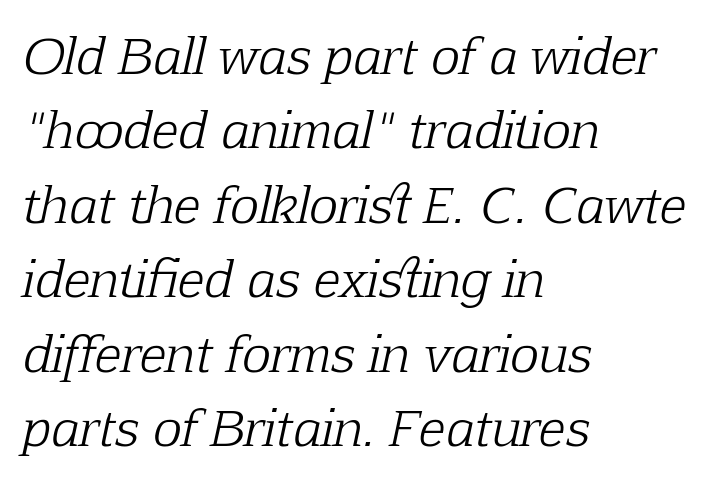
The compositor pushed each line to the left boundary. Words float on clear page, feet unadorned. The strokes carry an ordinary text weight at most. Leading matches the norm, producing a regular column.
